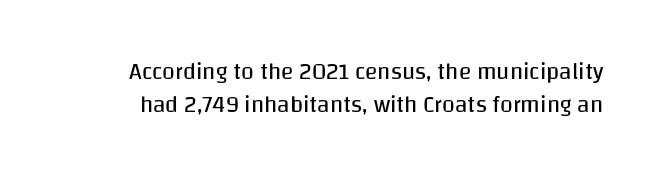
The image shows 23 px text type, upright; set normal line spacing (1.43x), normal letter spacing, not underlined.
